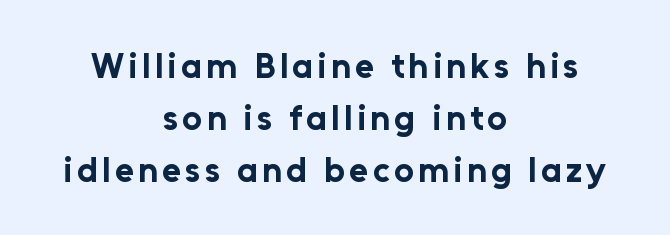
The image shows 35 px bold sans-serif type, upright; set centered, normal line spacing (1.48x), not underlined; low stroke contrast and a medium x-height.
